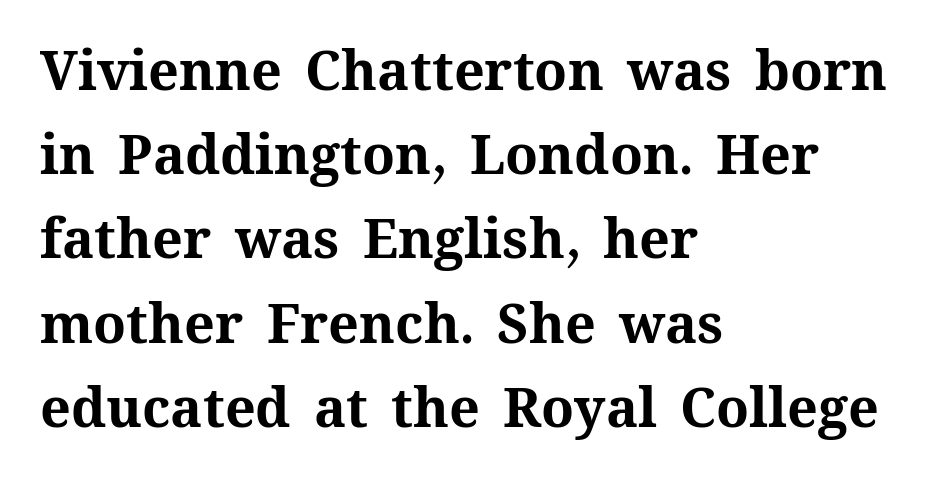
{"italic": "no", "bold": "yes", "weight": "bold", "width": "normal", "stroke_contrast": "medium", "x_height": "medium", "monospaced": "no", "underline": "no", "align": "left", "line_spacing": "normal", "line_spacing_ratio": 1.56, "letter_spacing": "normal", "letter_spacing_em": 0.0, "glyph_px": 54}
